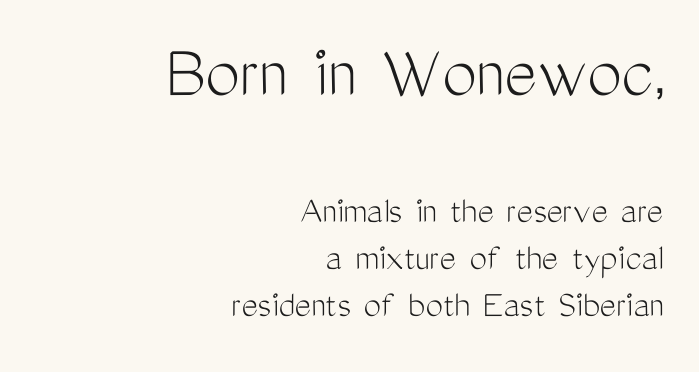
{"serif": "no", "italic": "no", "bold": "no", "weight": "light", "width": "condensed", "stroke_contrast": "medium", "x_height": "medium", "monospaced": "no", "underline": "no", "align": "right", "line_spacing_ratio": 1.2, "letter_spacing": "normal", "letter_spacing_em": 0.0, "larger_block": "first", "size_ratio": 2.0, "glyph_px": 78}
